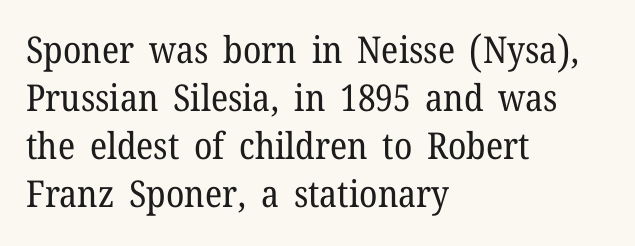
The glyphs in this specimen are seriffed. What's the leading like? Ordinary, nothing unusual. Tracking here is standard; glyphs follow each other at the usual distance. Vertical strokes here are truly vertical. These glyphs show unthickened strokes, regular width or finer.
